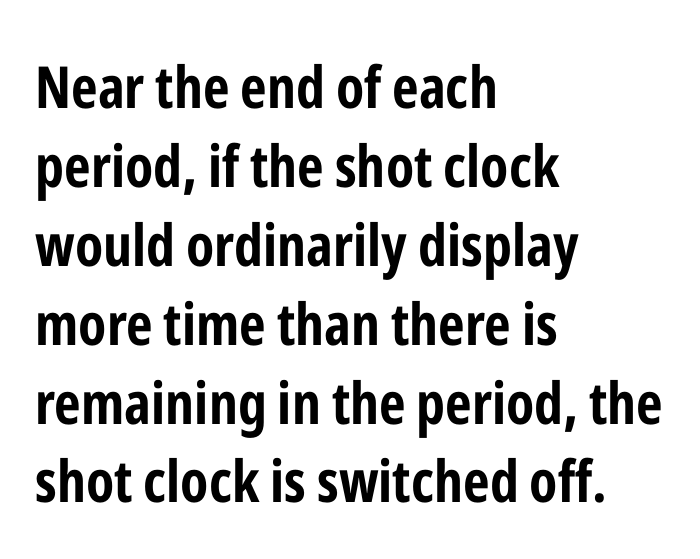
Q: Is the text bold? A: Yes.
Q: Is the text italic (slanted)? A: No, it is upright.
Q: Is the typeface a serif or a sans-serif typeface? A: Sans-serif.
Q: Is the text underlined? A: No.
Q: How is the paragraph aligned? A: Left-aligned.
Q: Is the spacing between letters normal or unusually wide? A: Normal.
Q: Is the spacing between lines tight, normal or loose? A: Normal.
Q: Width (condensed, normal, or wide)? A: Condensed.
Q: Stroke contrast? A: Low.
Q: x-height? A: Medium.
Q: Monospaced? A: No.
